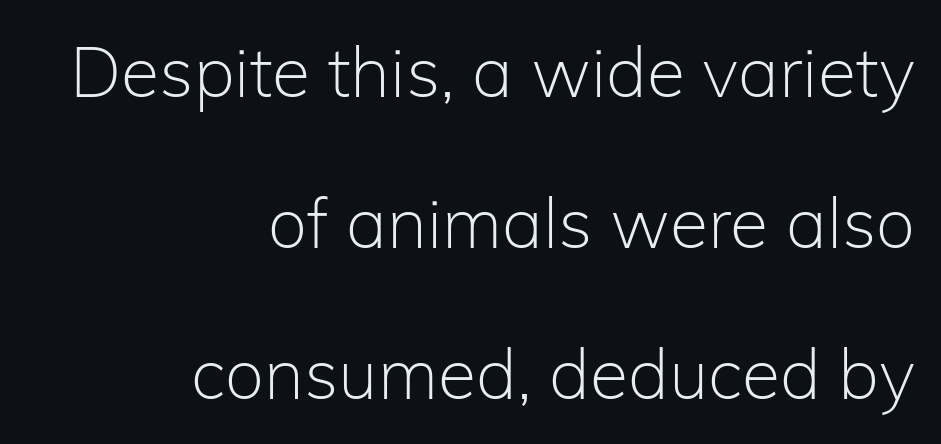
{"serif": "no", "italic": "no", "bold": "no", "weight": "light", "width": "normal", "stroke_contrast": "low", "x_height": "medium", "monospaced": "no", "underline": "no", "align": "right", "line_spacing": "loose", "line_spacing_ratio": 2.16, "letter_spacing": "normal", "letter_spacing_em": 0.0, "glyph_px": 70}
